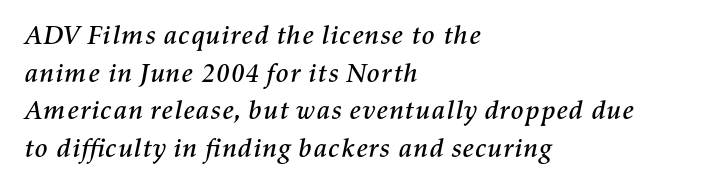
The rendering applies a slant to the glyphs. Whoever set this chose a conventional vertical rhythm. In terms of letterspacing, this is plain default setting. Lines of text with bare space underneath. Each line starts at the same left margin while the right side varies.
